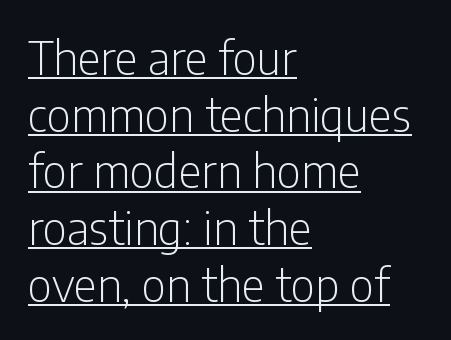
The image shows 45 px light, condensed sans-serif type, upright; set left-aligned, normal line spacing (1.26x), normal letter spacing, underlined; low stroke contrast and a medium x-height.
